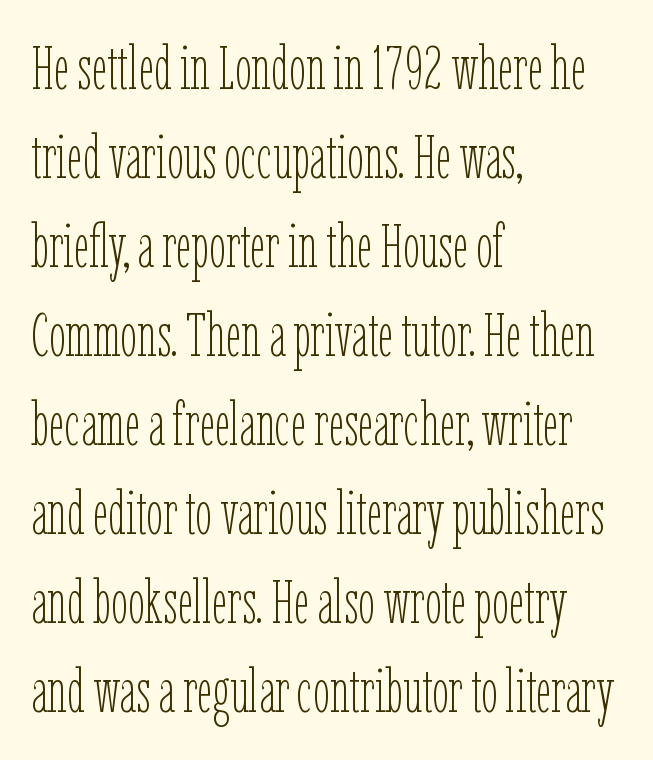
Q: Is the text bold? A: No.
Q: Is the text italic (slanted)? A: No, it is upright.
Q: Is the text underlined? A: No.
Q: How is the paragraph aligned? A: Left-aligned.
Q: Is the spacing between letters normal or unusually wide? A: Normal.
Q: Is the spacing between lines tight, normal or loose? A: Normal.
Q: Width (condensed, normal, or wide)? A: Condensed.
Q: Stroke contrast? A: Low.
Q: x-height? A: Medium.
Q: Monospaced? A: No.
